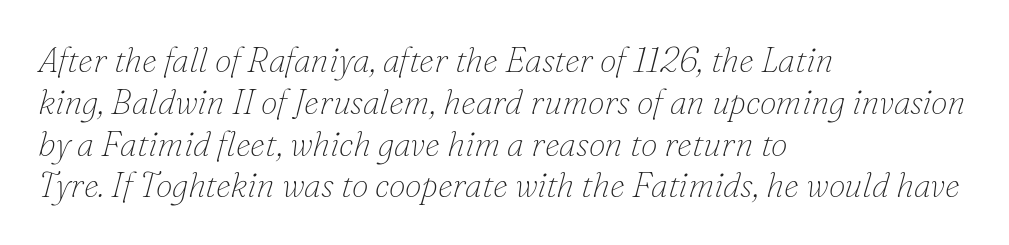
Q: Is the text bold? A: No.
Q: Is the text italic (slanted)? A: Yes, it leans right by about 16 degrees.
Q: Is the typeface a serif or a sans-serif typeface? A: Serif.
Q: Is the text underlined? A: No.
Q: How is the paragraph aligned? A: Left-aligned.
Q: Is the spacing between letters normal or unusually wide? A: Normal.
Q: Width (condensed, normal, or wide)? A: Normal.
Q: Stroke contrast? A: Low.
Q: x-height? A: Small.
Q: Monospaced? A: No.
